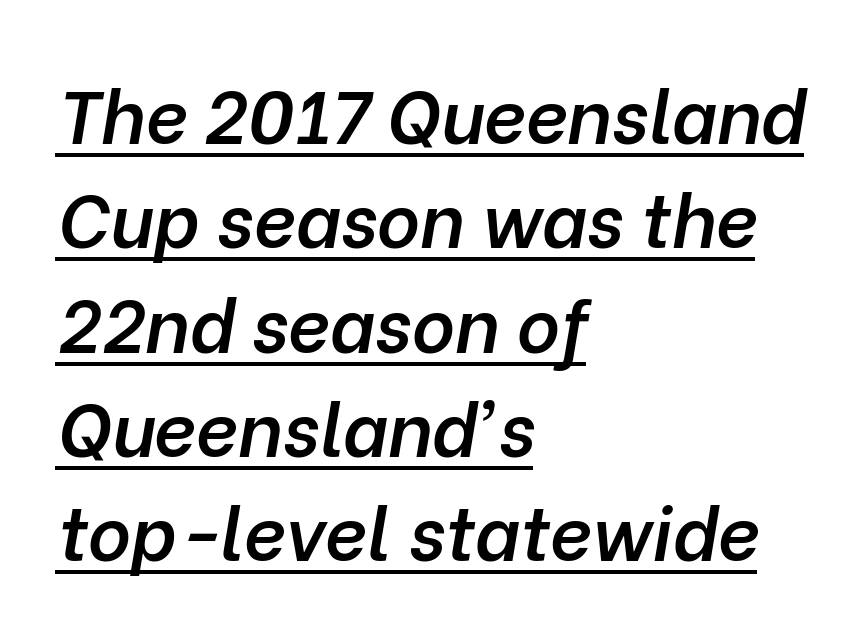
Q: Is the text bold? A: Semi-bold.
Q: Is the text italic (slanted)? A: Yes, it leans right by about 10 degrees.
Q: Is the text underlined? A: Yes.
Q: How is the paragraph aligned? A: Left-aligned.
Q: Is the spacing between letters normal or unusually wide? A: Normal.
Q: Is the spacing between lines tight, normal or loose? A: Normal.
Q: Width (condensed, normal, or wide)? A: Normal.
Q: Stroke contrast? A: Low.
Q: x-height? A: Medium.
Q: Monospaced? A: No.
